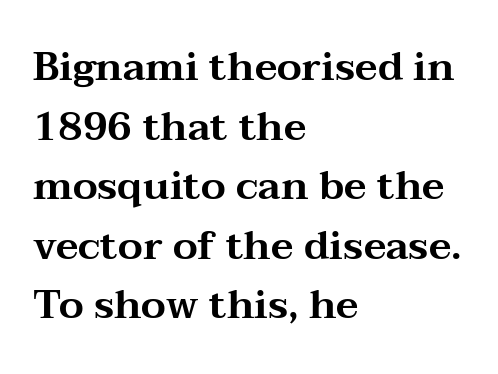
Whoever set this chose a conventional vertical rhythm. This sample has the flowing, uneven cadence of proportional lettering. This rendering employs a face with finishing strokes, i.e., a serif. The zone under the glyphs is completely vacant.
